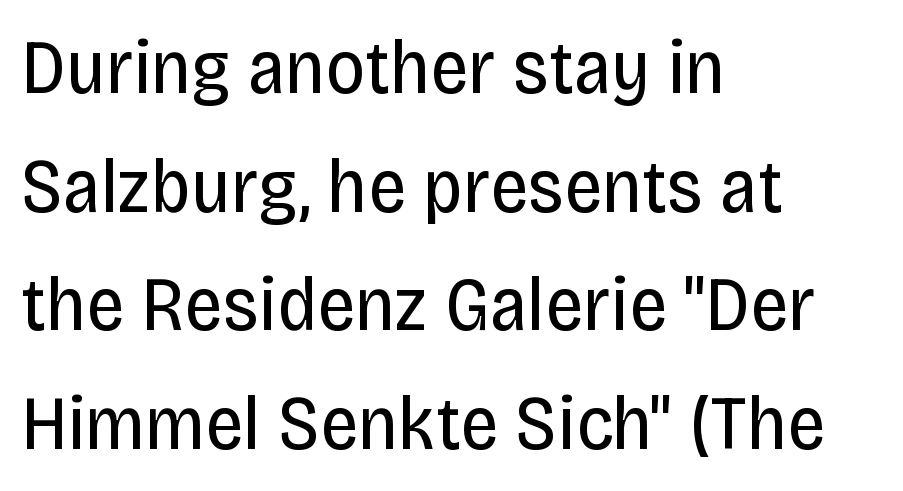
Heaviness? Minimal to ordinary, like unemphasized prose. Vertically, the passage feels balanced, rows spaced as you'd expect. Is this a fixed-width face? No — the glyphs have proportional, varying widths. Grotesque or geometric, the face here clearly has no serifs.
